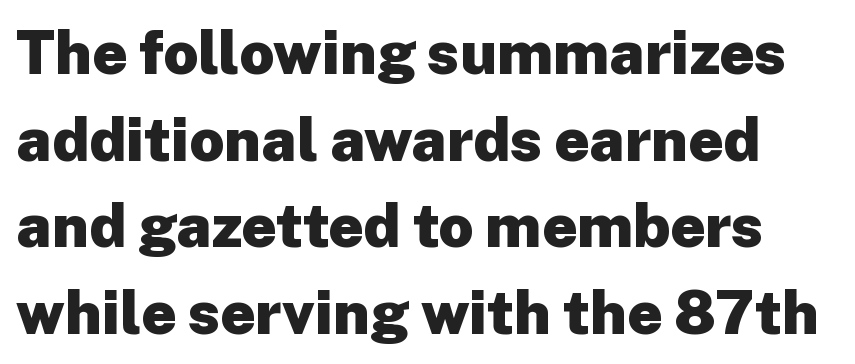
{"serif": "no", "italic": "no", "bold": "yes", "weight": "heavy", "width": "normal", "stroke_contrast": "low", "x_height": "medium", "monospaced": "no", "underline": "no", "line_spacing": "normal", "line_spacing_ratio": 1.42, "letter_spacing": "normal", "letter_spacing_em": 0.0, "glyph_px": 61}
